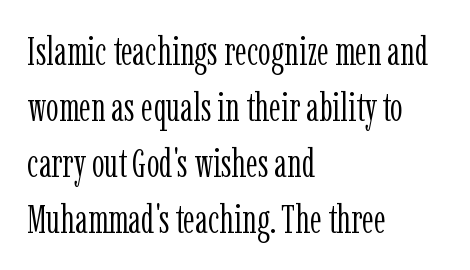
Is this a heavy cut? Hardly; it is regular or lighter. Every character sits straight up, as roman type does. You can tell from the footed stems that serif type was used. The horizontal fit of the characters is conventional and even. Is there much room between lines? A standard amount, neither cramped nor airy.
